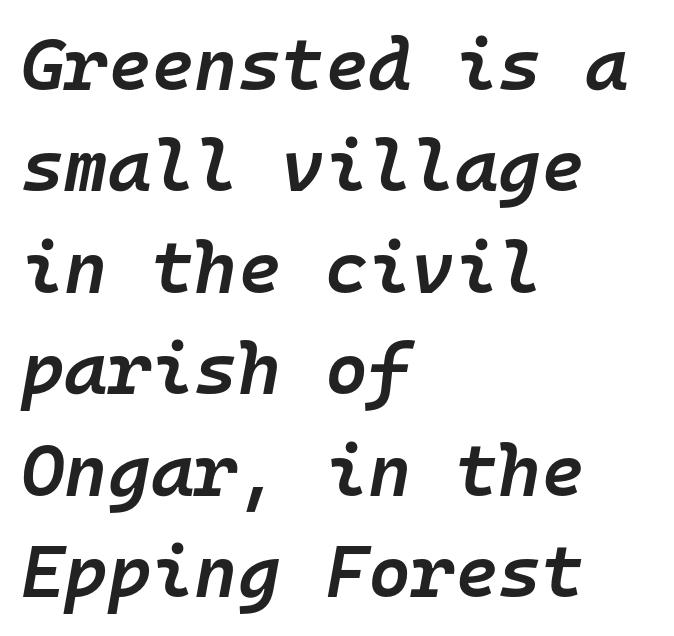
The image shows 74 px semibold type, italic (leaning right), monospaced; set left-aligned, normal line spacing (1.37x), normal letter spacing, not underlined; low stroke contrast and a medium x-height.
